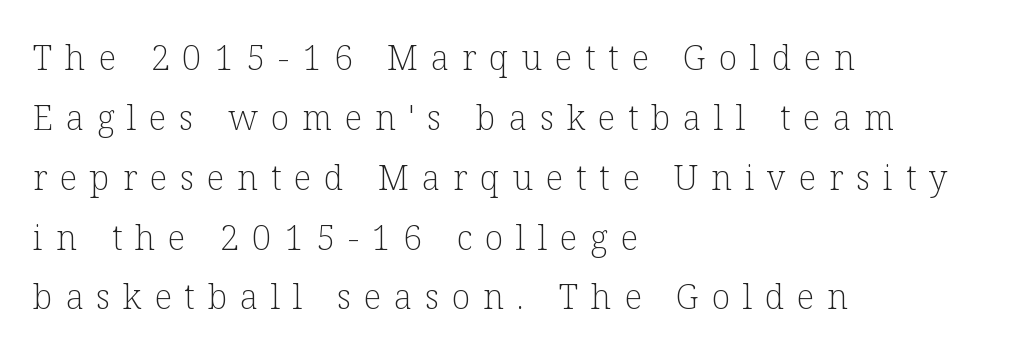
The image shows 34 px light serif type, upright; set left-aligned, line spacing 1.76x, unusually wide letter spacing (+0.38 em), not underlined; low stroke contrast and a medium x-height.
